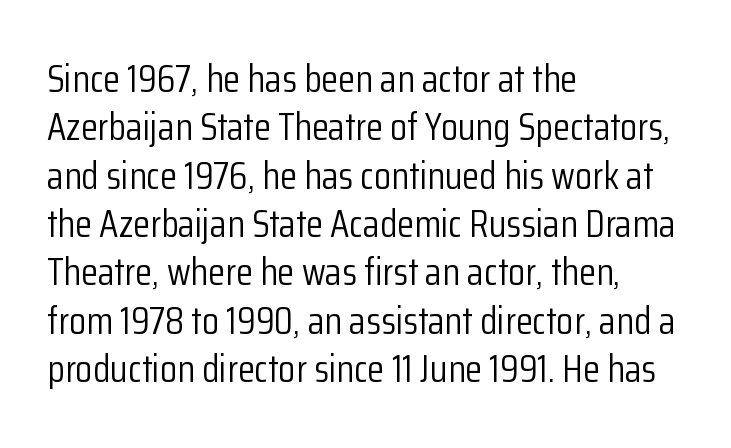
{"serif": "no", "italic": "no", "bold": "no", "weight": "light", "width": "condensed", "stroke_contrast": "low", "x_height": "medium", "monospaced": "no", "underline": "no", "align": "left", "line_spacing_ratio": 1.24, "letter_spacing": "normal", "letter_spacing_em": 0.0, "glyph_px": 39}
